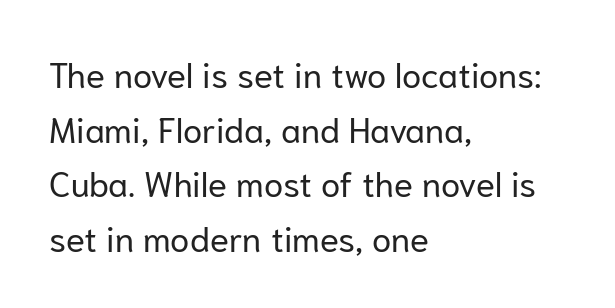
Q: Is the text bold? A: No.
Q: Is the text italic (slanted)? A: No, it is upright.
Q: Is the typeface a serif or a sans-serif typeface? A: Sans-serif.
Q: Is the text underlined? A: No.
Q: How is the paragraph aligned? A: Left-aligned.
Q: Is the spacing between letters normal or unusually wide? A: Normal.
Q: Is the spacing between lines tight, normal or loose? A: Normal.
Q: Width (condensed, normal, or wide)? A: Normal.
Q: Stroke contrast? A: Low.
Q: x-height? A: Medium.
Q: Monospaced? A: No.
